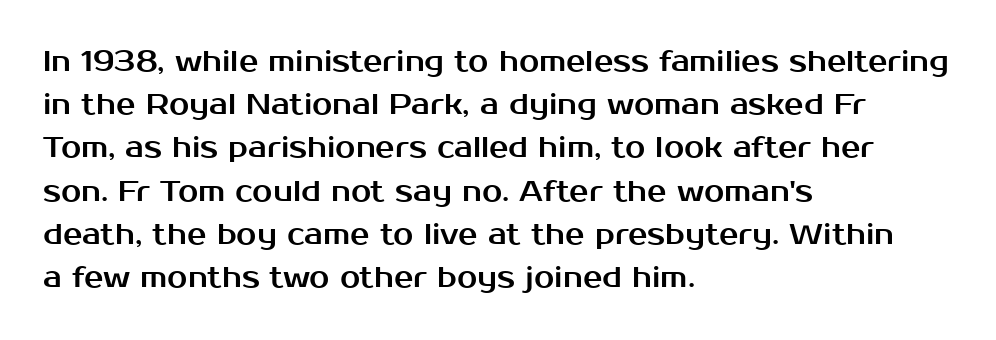
The lettering stays uniformly vertical, giving the passage a roman look. Looks like regular typesetting: each glyph gets only the width it needs. Has an underline been added? It has not. The font family rendered here belongs to the sans-serif group. In terms of letterspacing, this is plain default setting. Is there much room between lines? A standard amount, neither cramped nor airy.
